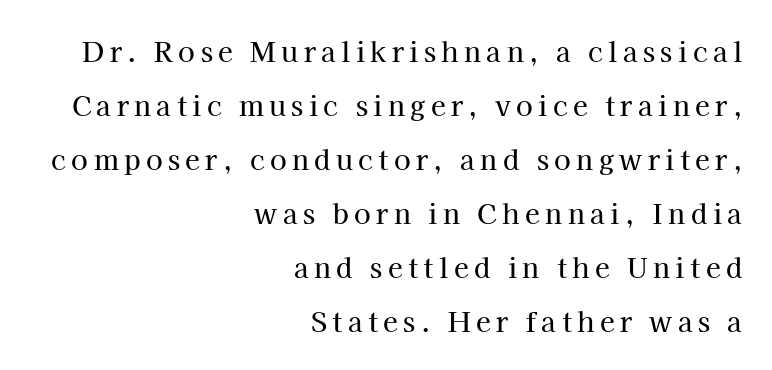
The image shows 27 px text type, upright; set right-aligned, loose line spacing (2.0x), unusually wide letter spacing (+0.2 em), not underlined.
